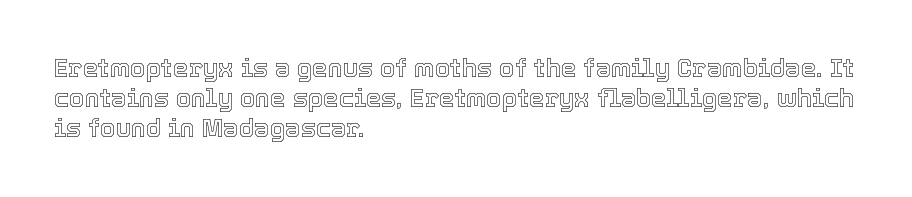
Standard letterfit; no display-style spreading of the glyphs. A typesetter would mark this as roman, not italic. Does the copy run flush right? No — it runs flush left. Words float on clear page, feet unadorned.
